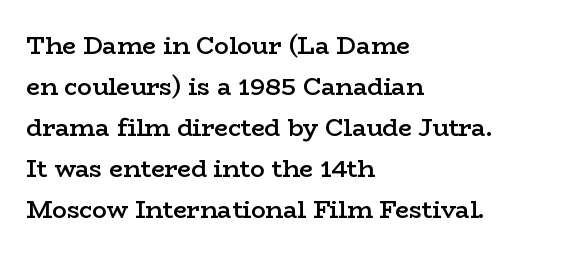
{"italic": "no", "bold": "semi", "underline": "no", "align": "left", "line_spacing_ratio": 1.71, "letter_spacing": "normal", "letter_spacing_em": 0.0, "glyph_px": 24}
